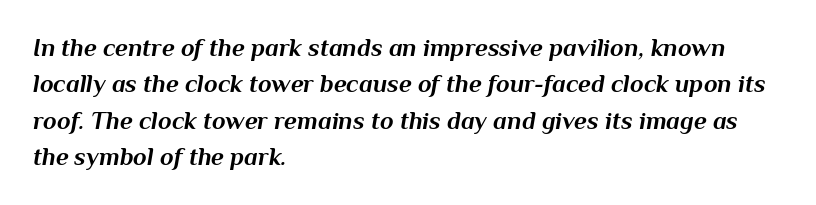
Q: Is the text bold? A: Yes.
Q: Is the text italic (slanted)? A: Yes, it leans right by about 10 degrees.
Q: Is the text underlined? A: No.
Q: How is the paragraph aligned? A: Left-aligned.
Q: Is the spacing between letters normal or unusually wide? A: Normal.
Q: Is the spacing between lines tight, normal or loose? A: Normal.
